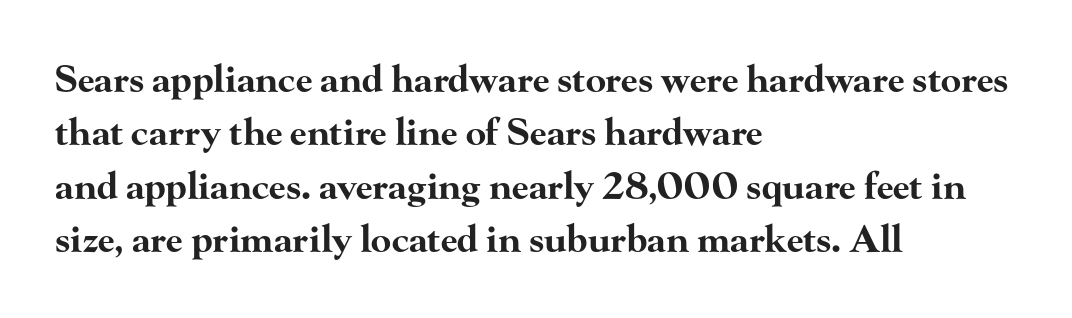
The image shows 37 px bold, wide serif type, upright; set left-aligned, normal line spacing (1.44x), normal letter spacing, not underlined; high stroke contrast and a small x-height.
